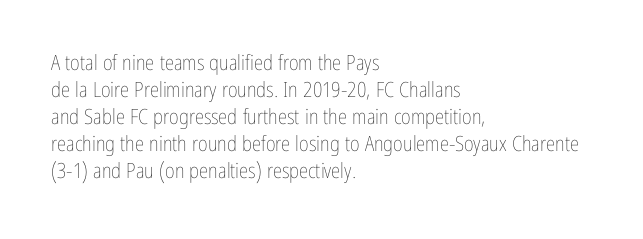
Q: Is the text bold? A: No.
Q: Is the text italic (slanted)? A: No, it is upright.
Q: Is the text underlined? A: No.
Q: How is the paragraph aligned? A: Left-aligned.
Q: Is the spacing between letters normal or unusually wide? A: Normal.
Q: Is the spacing between lines tight, normal or loose? A: Normal.
